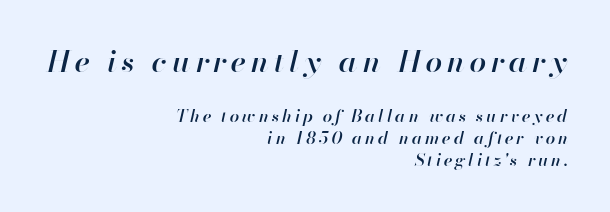
Descenders are the only things crossing below the line. Look at the stroke-to-counter ratio: somewhat heavy, a semibold. Normally led — the rows are evenly, conventionally spaced. The letters advance in unequal steps, a hallmark of proportional type.
